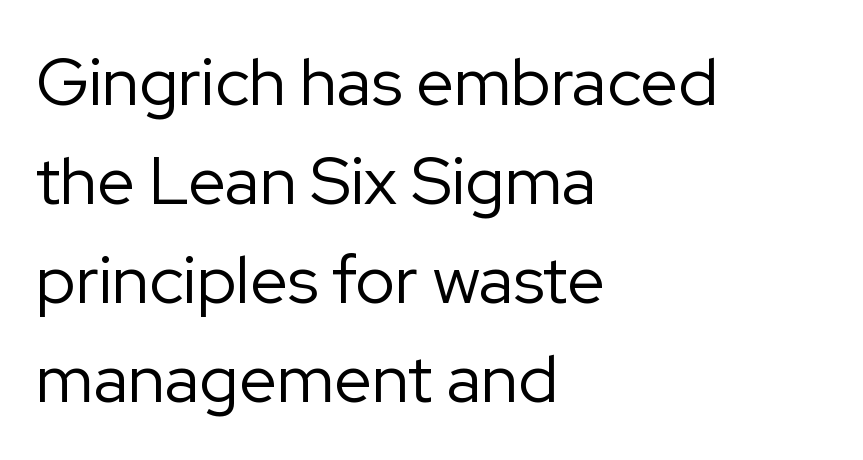
Q: Is the text bold? A: No.
Q: Is the text italic (slanted)? A: No, it is upright.
Q: Is the typeface a serif or a sans-serif typeface? A: Sans-serif.
Q: Is the text underlined? A: No.
Q: How is the paragraph aligned? A: Left-aligned.
Q: Is the spacing between letters normal or unusually wide? A: Normal.
Q: Is the spacing between lines tight, normal or loose? A: Normal.
Q: Width (condensed, normal, or wide)? A: Normal.
Q: Stroke contrast? A: Low.
Q: x-height? A: Medium.
Q: Monospaced? A: No.
